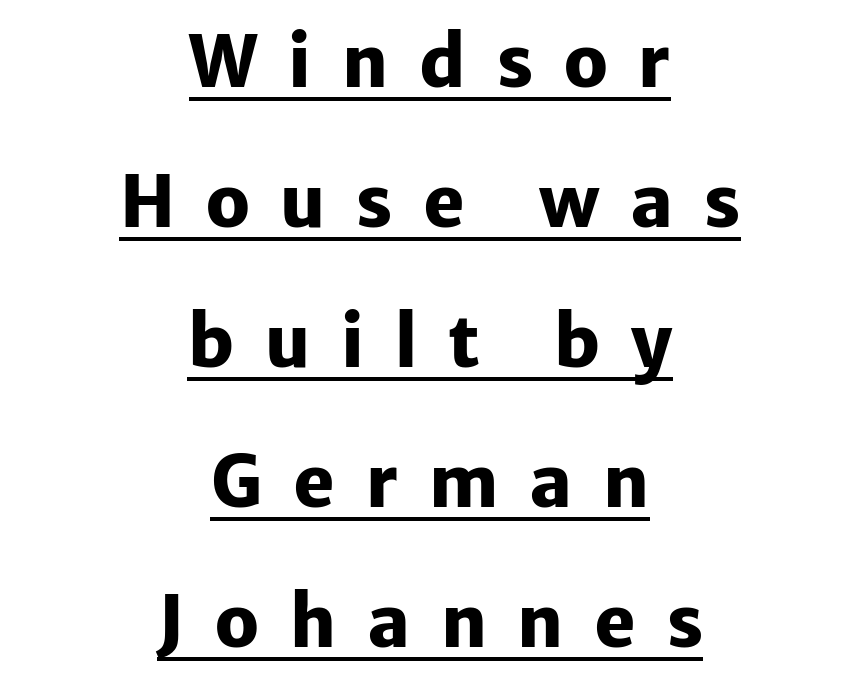
The vertical gap from one line to the next is large. The tracking reads as deliberately expanded to a designer's eye. Notice how the passage keeps no hard edge, just a central spine. Posture: vertical. This rendering features underlined lettering.
